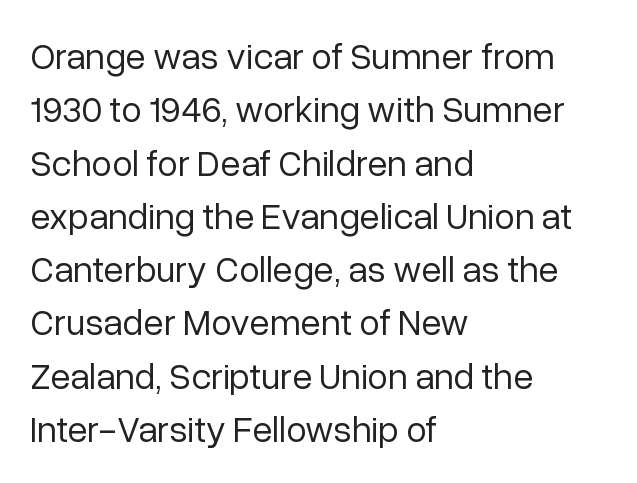
{"serif": "no", "italic": "no", "bold": "no", "weight": "regular", "width": "normal", "stroke_contrast": "low", "x_height": "medium", "monospaced": "no", "underline": "no", "align": "left", "line_spacing": "normal", "line_spacing_ratio": 1.44, "letter_spacing": "normal", "letter_spacing_em": 0.0, "glyph_px": 37}
